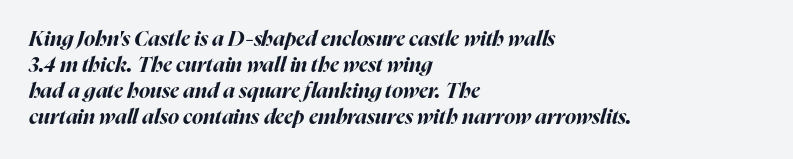
Only glyphs here, with clear space below each row. Alignment: flush left. The typesetting leans heavy: a genuine bold. The face used here has a pronounced slope to its letters.
